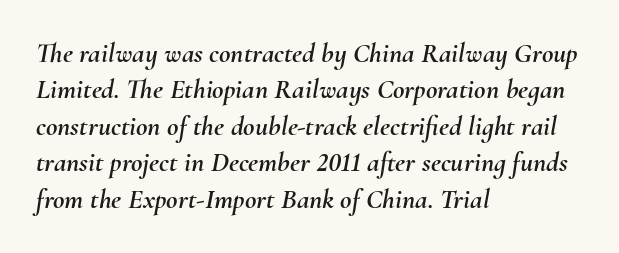
The image shows 28 px text type, italic (leaning right); set left-aligned, normal line spacing (1.3x), normal letter spacing, not underlined; medium stroke contrast and a small x-height.
